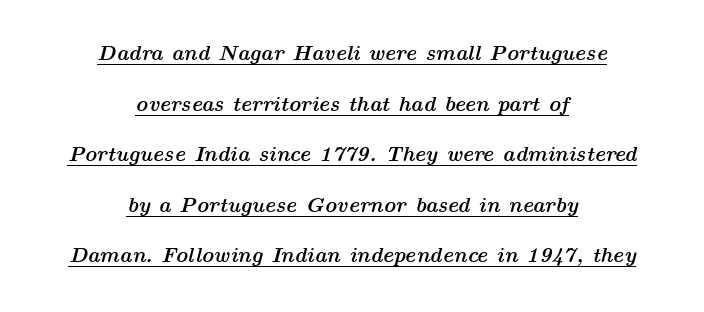
The image shows 21 px bold type, italic (leaning right); set centered, loose line spacing (2.41x), normal letter spacing, underlined.
